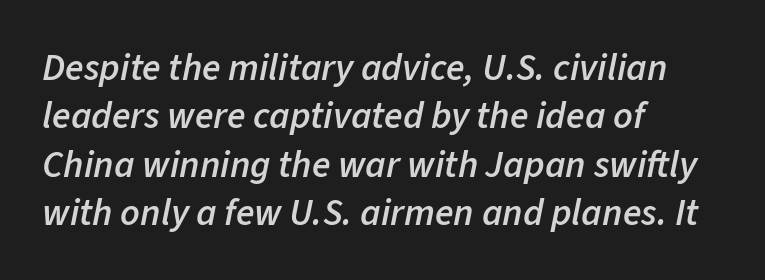
Q: Is the text bold? A: Semi-bold.
Q: Is the text italic (slanted)? A: Yes, it leans right by about 11 degrees.
Q: Is the text underlined? A: No.
Q: How is the paragraph aligned? A: Left-aligned.
Q: Is the spacing between letters normal or unusually wide? A: Normal.
Q: Is the spacing between lines tight, normal or loose? A: Normal.
Q: Width (condensed, normal, or wide)? A: Normal.
Q: Stroke contrast? A: Low.
Q: x-height? A: Medium.
Q: Monospaced? A: No.
